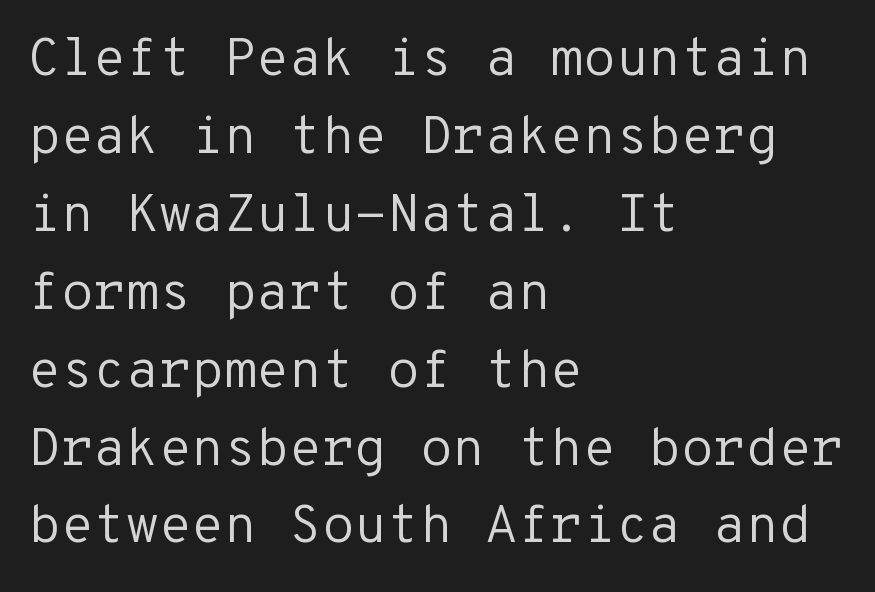
Q: Is the text bold? A: No.
Q: Is the text italic (slanted)? A: No, it is upright.
Q: Is the typeface a serif or a sans-serif typeface? A: Sans-serif.
Q: Is the text underlined? A: No.
Q: How is the paragraph aligned? A: Left-aligned.
Q: Is the spacing between letters normal or unusually wide? A: Normal.
Q: Is the spacing between lines tight, normal or loose? A: Normal.
Q: Width (condensed, normal, or wide)? A: Normal.
Q: Stroke contrast? A: Low.
Q: x-height? A: Medium.
Q: Monospaced? A: Yes.
